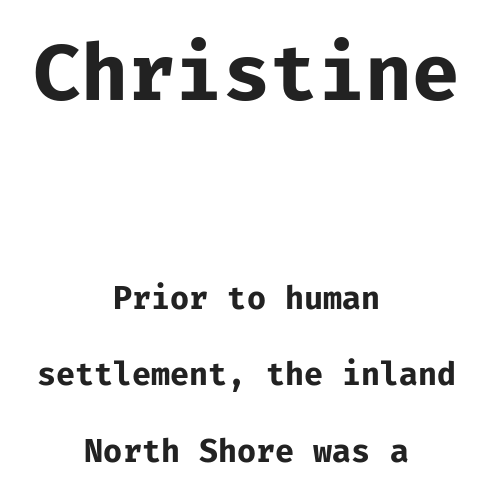
{"serif": "no", "italic": "no", "bold": "yes", "weight": "bold", "width": "normal", "stroke_contrast": "low", "x_height": "medium", "monospaced": "yes", "underline": "no", "align": "center", "line_spacing": "loose", "line_spacing_ratio": 2.47, "letter_spacing": "normal", "letter_spacing_em": 0.0, "larger_block": "first", "size_ratio": 2.48, "glyph_px": 77}
